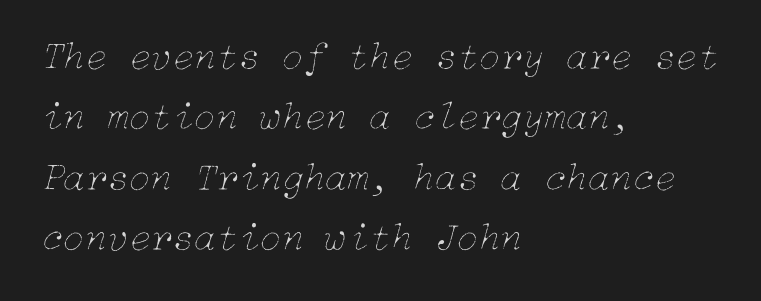
{"italic": "yes", "lean": "right", "slant_degrees": 15, "bold": "no", "weight": "thin", "width": "normal", "stroke_contrast": "low", "x_height": "medium", "underline": "no", "align": "left", "line_spacing": "normal", "line_spacing_ratio": 1.51, "letter_spacing": "normal", "letter_spacing_em": 0.0, "glyph_px": 40}
